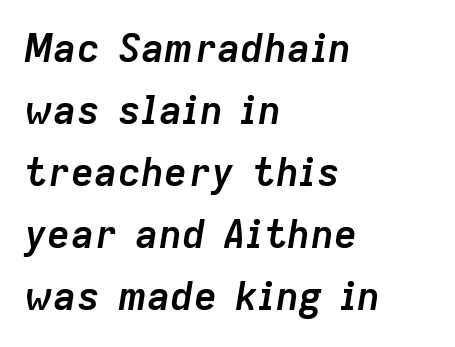
In terms of posture, this sample is oblique. Every row of glyphs begins at an identical x-position on the left. Students, note that the glyphs here touch the page at normal intervals. A typesetter would call this proportional, since set widths differ per character.
